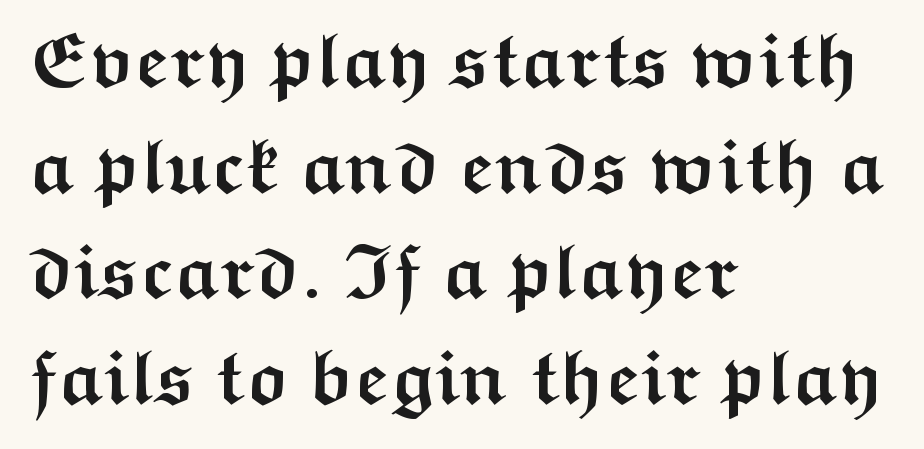
{"serif": "no", "italic": "no", "bold": "yes", "weight": "semibold", "width": "wide", "stroke_contrast": "medium", "x_height": "medium", "monospaced": "no", "underline": "no", "align": "left", "line_spacing": "normal", "line_spacing_ratio": 1.39, "letter_spacing": "normal", "letter_spacing_em": 0.0, "glyph_px": 76}
